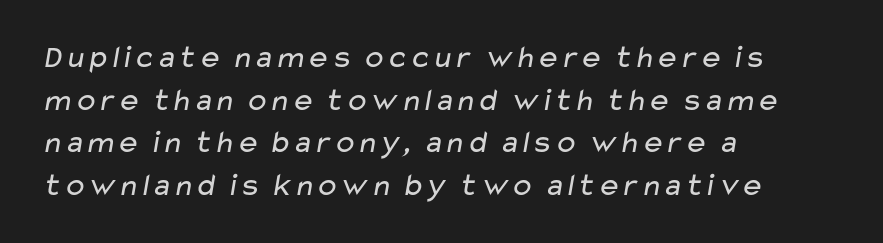
{"serif": "no", "bold": "no", "weight": "regular", "width": "wide", "stroke_contrast": "low", "x_height": "medium", "monospaced": "no", "underline": "no", "align": "left", "line_spacing": "normal", "line_spacing_ratio": 1.33, "letter_spacing": "normal", "letter_spacing_em": 0.0, "glyph_px": 32}
